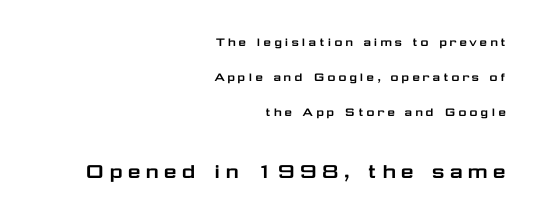
The image shows 24 px text type, upright; set right-aligned, loose line spacing (2.49x), not underlined; the second (bottom) block is 1.71x larger.
